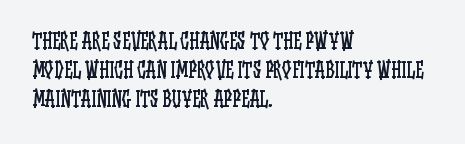
Q: Is the text bold? A: No.
Q: Is the text italic (slanted)? A: No, it is upright.
Q: Is the text underlined? A: No.
Q: How is the paragraph aligned? A: Left-aligned.
Q: Is the spacing between letters normal or unusually wide? A: Normal.
Q: Is the spacing between lines tight, normal or loose? A: Normal.
